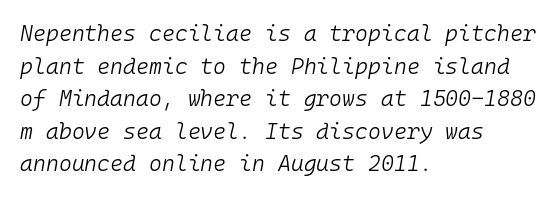
Q: Is the text bold? A: No.
Q: Is the text italic (slanted)? A: Yes, it leans right by about 10 degrees.
Q: Is the text underlined? A: No.
Q: How is the paragraph aligned? A: Left-aligned.
Q: Is the spacing between letters normal or unusually wide? A: Normal.
Q: Is the spacing between lines tight, normal or loose? A: Normal.
